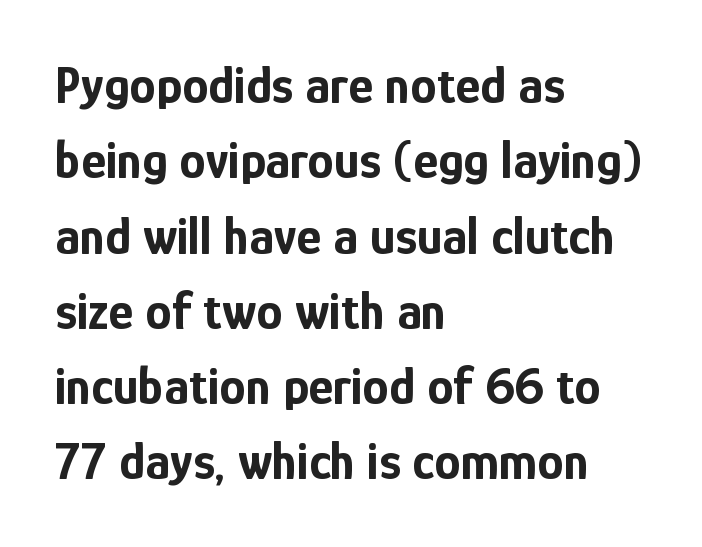
Q: Is the text bold? A: Yes.
Q: Is the text italic (slanted)? A: No, it is upright.
Q: Is the typeface a serif or a sans-serif typeface? A: Sans-serif.
Q: Is the text underlined? A: No.
Q: How is the paragraph aligned? A: Left-aligned.
Q: Is the spacing between letters normal or unusually wide? A: Normal.
Q: Is the spacing between lines tight, normal or loose? A: Normal.
Q: Width (condensed, normal, or wide)? A: Condensed.
Q: Stroke contrast? A: Low.
Q: x-height? A: Medium.
Q: Monospaced? A: No.
